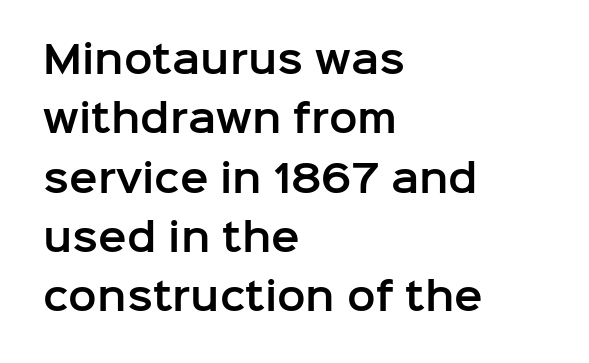
{"serif": "no", "italic": "no", "width": "normal", "stroke_contrast": "low", "x_height": "medium", "monospaced": "no", "underline": "no", "align": "left", "line_spacing": "normal", "line_spacing_ratio": 1.56, "letter_spacing": "normal", "letter_spacing_em": 0.0, "glyph_px": 38}
